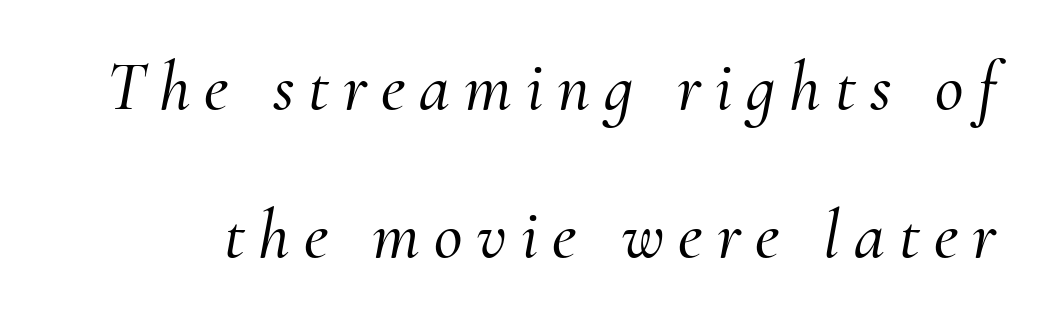
The image shows 70 px serif type, italic (leaning right); set loose line spacing (2.11x), unusually wide letter spacing (+0.2 em), not underlined; medium stroke contrast and a small x-height.
